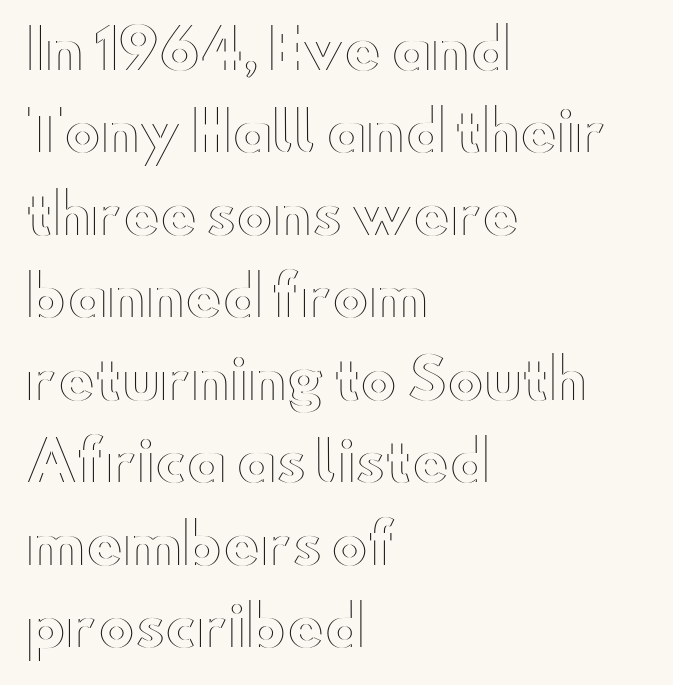
The image shows 55 px wide type, upright; set left-aligned, normal line spacing (1.5x), normal letter spacing, not underlined; a small x-height.
